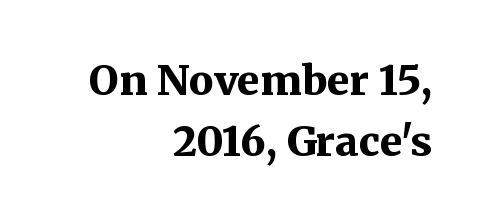
Q: Is the text bold? A: Yes.
Q: Is the text italic (slanted)? A: No, it is upright.
Q: Is the typeface a serif or a sans-serif typeface? A: Serif.
Q: Is the text underlined? A: No.
Q: How is the paragraph aligned? A: Right-aligned.
Q: Is the spacing between letters normal or unusually wide? A: Normal.
Q: Is the spacing between lines tight, normal or loose? A: Normal.
Q: Width (condensed, normal, or wide)? A: Normal.
Q: Stroke contrast? A: Medium.
Q: x-height? A: Medium.
Q: Monospaced? A: No.
